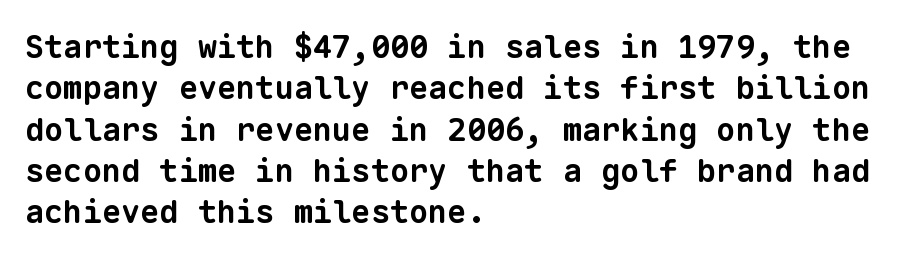
Leading: standard. The passage shown is typed in a monospace face where columns stay perfectly aligned. Each row of text sits above clean, open space. The face used here is a sans, in the tradition of grotesques and geometrics.
